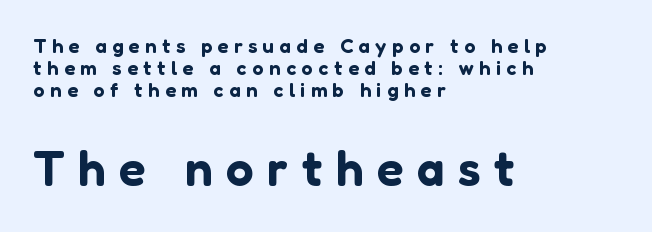
Q: Is the text italic (slanted)? A: No, it is upright.
Q: Is the typeface a serif or a sans-serif typeface? A: Sans-serif.
Q: Is the text underlined? A: No.
Q: How is the paragraph aligned? A: Left-aligned.
Q: Is the spacing between letters normal or unusually wide? A: Unusually wide.
Q: Is the spacing between lines tight, normal or loose? A: Tight.
Q: Which block of text is set in a larger size, the first (top) or the second (bottom)? A: The second (bottom) one.
Q: Width (condensed, normal, or wide)? A: Normal.
Q: Stroke contrast? A: Low.
Q: x-height? A: Medium.
Q: Monospaced? A: No.
